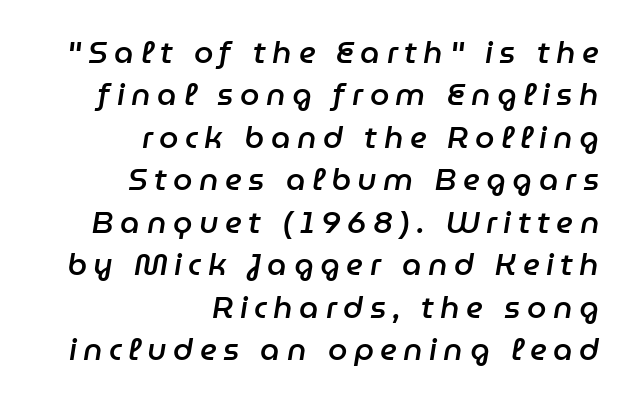
{"italic": "yes", "lean": "right", "slant_degrees": 9, "bold": "semi", "weight": "semibold", "width": "normal", "stroke_contrast": "low", "x_height": "medium", "monospaced": "no", "underline": "no", "align": "right", "line_spacing": "normal", "line_spacing_ratio": 1.37, "letter_spacing": "wide", "letter_spacing_em": 0.21, "glyph_px": 31}
